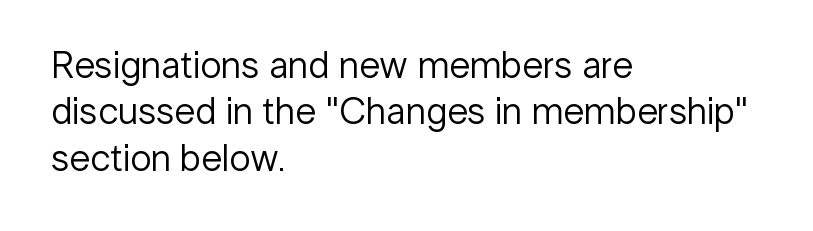
Inter-character spacing is left at the font's built-in metrics. Left-aligned paragraph, ragged on the right. The passage shown is typed in a proportional face where columns would drift. Grotesque or geometric, the face here clearly has no serifs. Characters remain perfectly vertical along every line.
